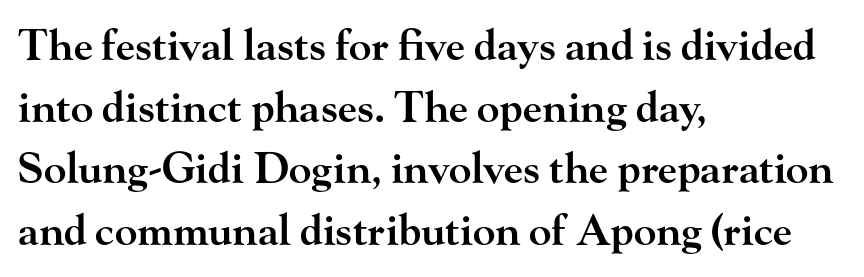
Is this a fixed-width face? No — the glyphs have proportional, varying widths. This sample uses plain, unmodified letter spacing. The glyphs have the mass of a demibold cut, below bold. Classification — serif.
